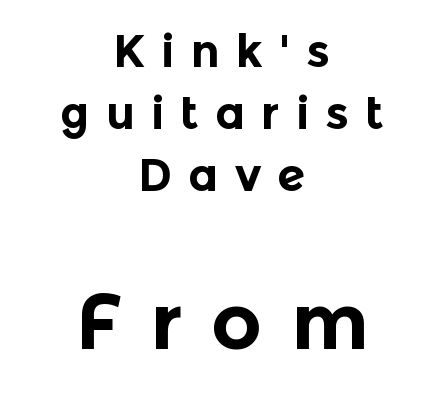
Q: Is the text bold? A: Yes.
Q: Is the text italic (slanted)? A: No, it is upright.
Q: Is the typeface a serif or a sans-serif typeface? A: Sans-serif.
Q: Is the text underlined? A: No.
Q: How is the paragraph aligned? A: Centered.
Q: Is the spacing between letters normal or unusually wide? A: Unusually wide.
Q: Is the spacing between lines tight, normal or loose? A: Normal.
Q: Which block of text is set in a larger size, the first (top) or the second (bottom)? A: The second (bottom) one.
Q: Width (condensed, normal, or wide)? A: Normal.
Q: x-height? A: Medium.
Q: Monospaced? A: No.
